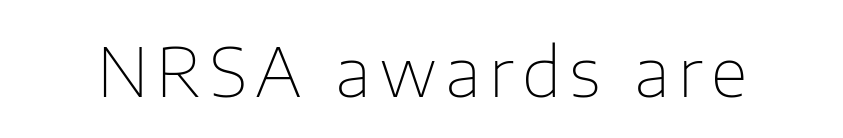
The passage shown is typed in a proportional face where columns would drift. Unlike italic type, these characters show no tilt at all. The text was rendered using a sans face with plain stroke endings. Stroke mass is kept to a normal reading level or below. Glance below the letters and you will spot only blank space.
